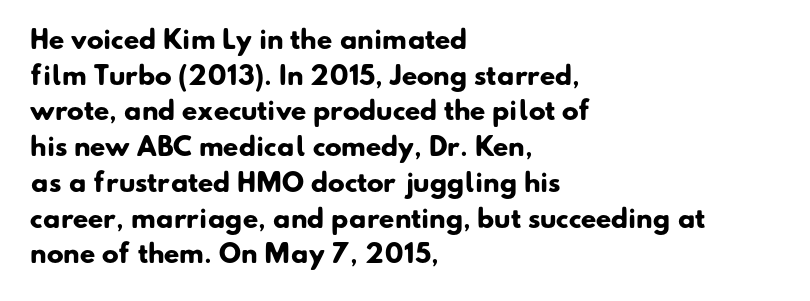
Q: Is the text bold? A: Yes.
Q: Is the text underlined? A: No.
Q: How is the paragraph aligned? A: Left-aligned.
Q: Is the spacing between letters normal or unusually wide? A: Normal.
Q: Is the spacing between lines tight, normal or loose? A: Normal.
